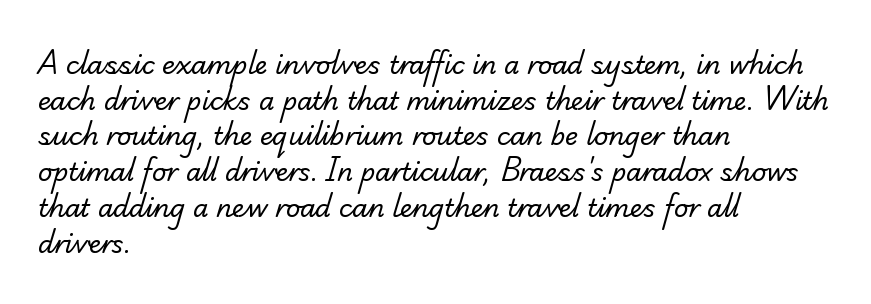
The line-height multiplier appears to be the usual default. Descenders hang freely into open space. These lines are set flush left with a ragged right edge. The weight would be labelled regular, book, light, or lighter still.
